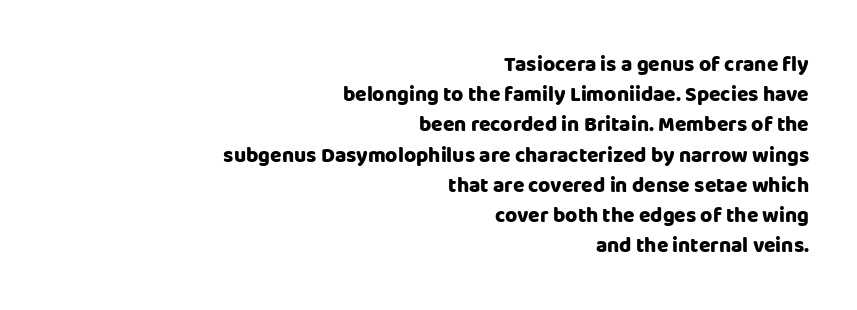
The image shows 21 px bold type, upright; set right-aligned, normal line spacing (1.44x), normal letter spacing, not underlined.
